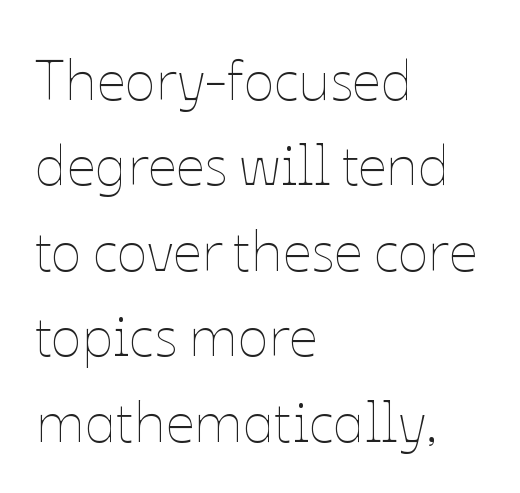
Spacing verdict: proportional, widths tailored to each character. Is there any slant? The stems are plumb. Words float on clear page, feet unadorned. Notice how the passage keeps a crisp vertical edge on the left only.
